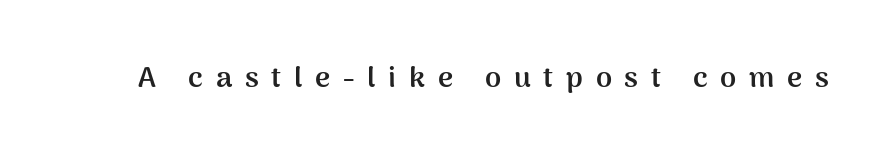
Q: Is the text bold? A: Yes.
Q: Is the text italic (slanted)? A: No, it is upright.
Q: Is the typeface a serif or a sans-serif typeface? A: Sans-serif.
Q: Is the text underlined? A: No.
Q: Is the spacing between letters normal or unusually wide? A: Unusually wide.
Q: Width (condensed, normal, or wide)? A: Normal.
Q: Stroke contrast? A: Medium.
Q: x-height? A: Medium.
Q: Monospaced? A: No.
